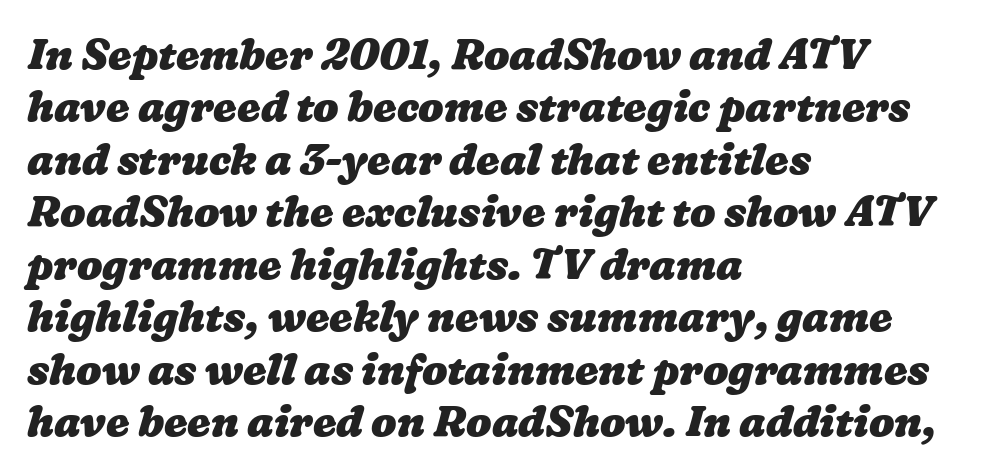
Q: Is the text bold? A: Yes.
Q: Is the text underlined? A: No.
Q: How is the paragraph aligned? A: Left-aligned.
Q: Is the spacing between letters normal or unusually wide? A: Normal.
Q: Is the spacing between lines tight, normal or loose? A: Normal.
Q: Width (condensed, normal, or wide)? A: Wide.
Q: Stroke contrast? A: Low.
Q: x-height? A: Medium.
Q: Monospaced? A: No.
